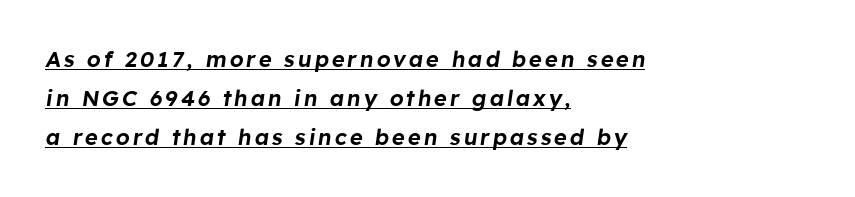
Q: Is the text italic (slanted)? A: Yes, it leans right by about 8 degrees.
Q: Is the text underlined? A: Yes.
Q: How is the paragraph aligned? A: Left-aligned.
